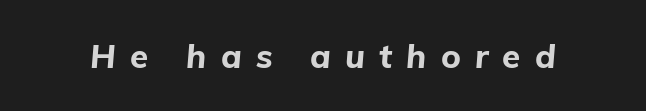
Beneath every word, the page is bare. When letters slant like this, we call the style italic. Glyph-to-glyph distance is far greater than everyday printed text. The rendering uses a bold face; every stroke is thick and dark.
